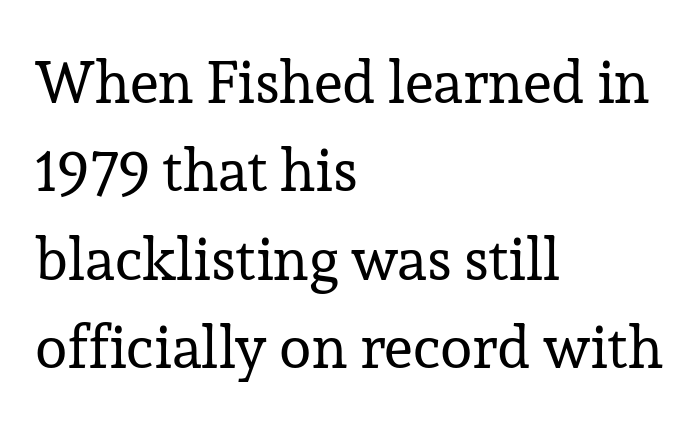
The image shows 59 px regular-weight serif type, upright; set left-aligned, normal line spacing (1.5x), normal letter spacing, not underlined; low stroke contrast and a medium x-height.
